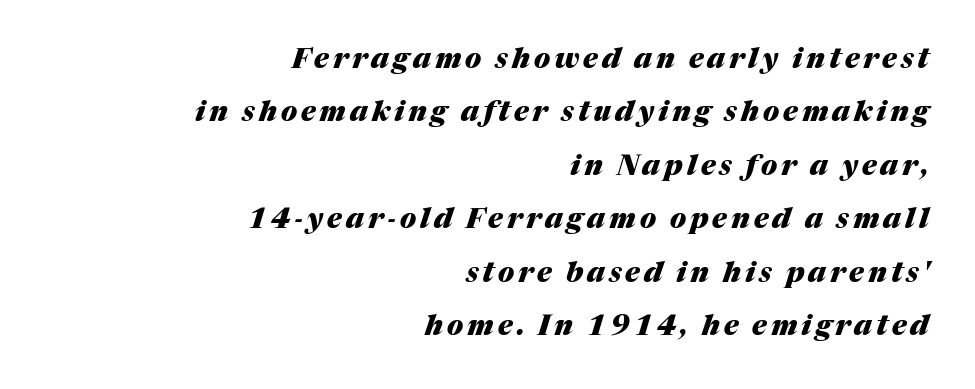
The image shows 28 px heavy type, italic (leaning right); set right-aligned, loose line spacing (1.91x), not underlined; medium stroke contrast and a medium x-height.
